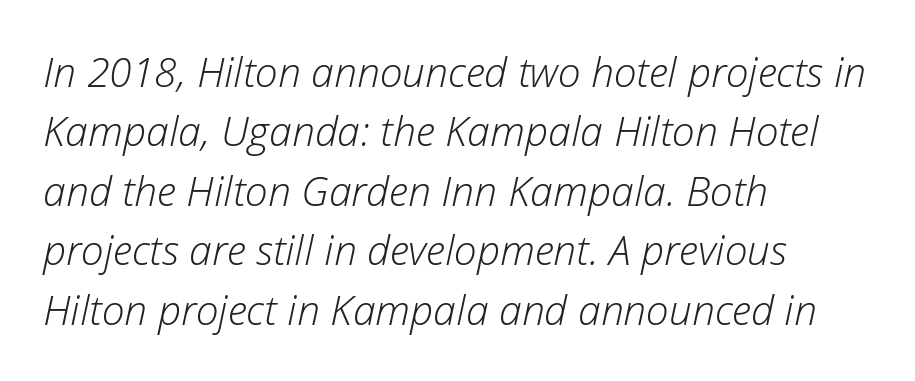
{"italic": "yes", "lean": "right", "slant_degrees": 12, "bold": "no", "weight": "light", "width": "normal", "stroke_contrast": "low", "x_height": "medium", "monospaced": "no", "underline": "no", "align": "left", "line_spacing": "normal", "line_spacing_ratio": 1.45, "letter_spacing": "normal", "letter_spacing_em": 0.0, "glyph_px": 41}
